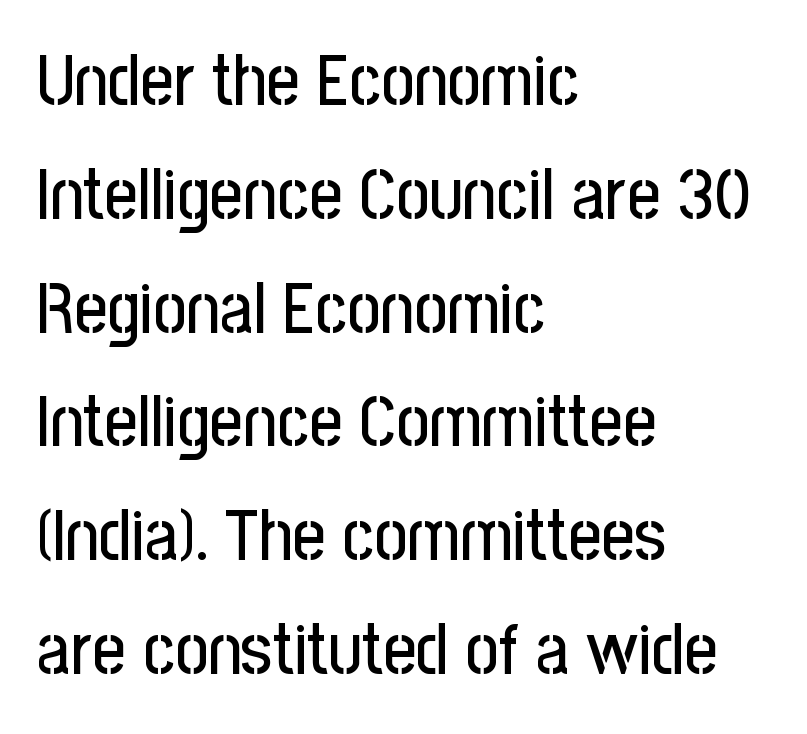
{"serif": "no", "italic": "no", "width": "condensed", "stroke_contrast": "low", "x_height": "medium", "monospaced": "no", "underline": "no", "align": "left", "line_spacing": "normal", "line_spacing_ratio": 1.58, "letter_spacing": "normal", "letter_spacing_em": 0.0, "glyph_px": 72}
